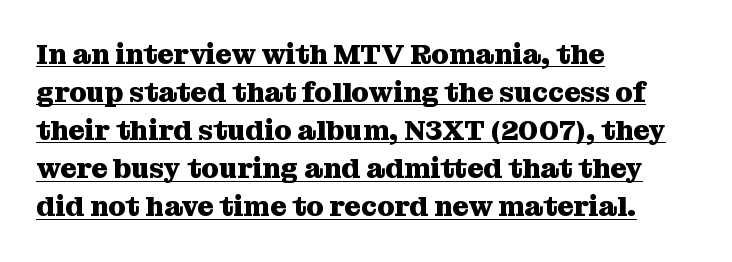
{"serif": "yes", "italic": "no", "bold": "yes", "weight": "heavy", "width": "normal", "stroke_contrast": "medium", "x_height": "medium", "monospaced": "no", "underline": "yes", "align": "left", "line_spacing": "normal", "line_spacing_ratio": 1.36, "letter_spacing": "normal", "letter_spacing_em": 0.0, "glyph_px": 28}
